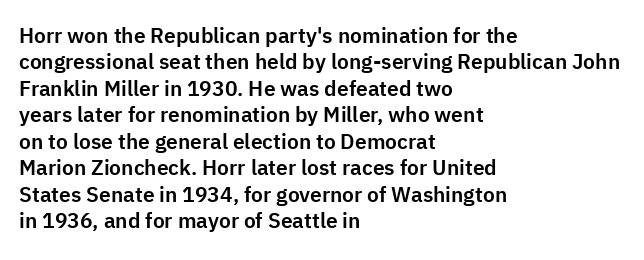
Q: Is the text italic (slanted)? A: No, it is upright.
Q: Is the text underlined? A: No.
Q: How is the paragraph aligned? A: Left-aligned.
Q: Is the spacing between letters normal or unusually wide? A: Normal.
Q: Is the spacing between lines tight, normal or loose? A: Normal.
